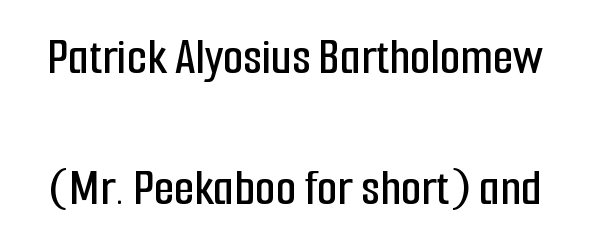
Q: Is the text italic (slanted)? A: No, it is upright.
Q: Is the typeface a serif or a sans-serif typeface? A: Sans-serif.
Q: Is the text underlined? A: No.
Q: Is the spacing between letters normal or unusually wide? A: Normal.
Q: Is the spacing between lines tight, normal or loose? A: Loose.
Q: Width (condensed, normal, or wide)? A: Condensed.
Q: Stroke contrast? A: Low.
Q: x-height? A: Medium.
Q: Monospaced? A: No.
